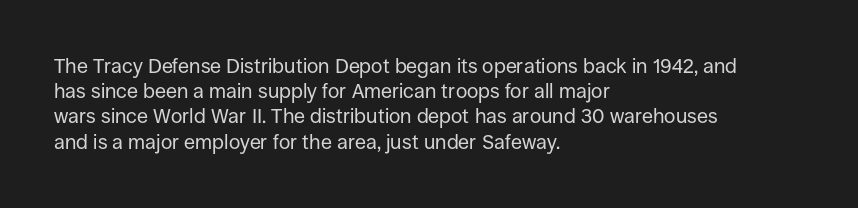
How would I describe the line gaps? Plain and ordinary. Stem width sits at or under what a default text font uses. Posture: straight, roman, zero tilt. Underlining? Definitely not there. How are the letters spaced? Ordinarily, with no added tracking. Alignment: flush left.
